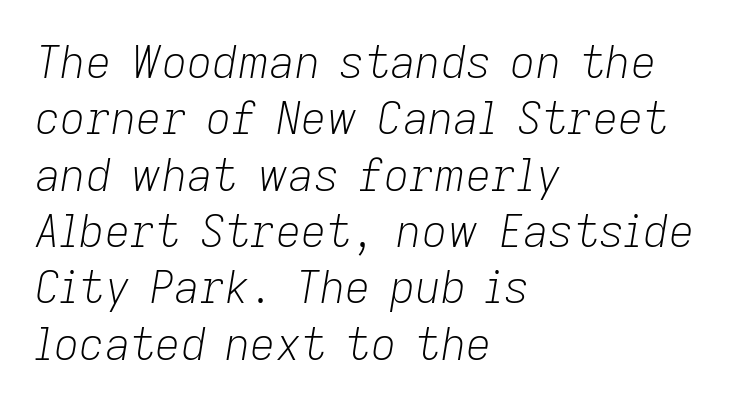
{"italic": "yes", "lean": "right", "slant_degrees": 9, "bold": "no", "weight": "light", "width": "normal", "stroke_contrast": "low", "x_height": "medium", "monospaced": "no", "underline": "no", "align": "left", "line_spacing": "normal", "line_spacing_ratio": 1.28, "letter_spacing": "normal", "letter_spacing_em": 0.0, "glyph_px": 44}
